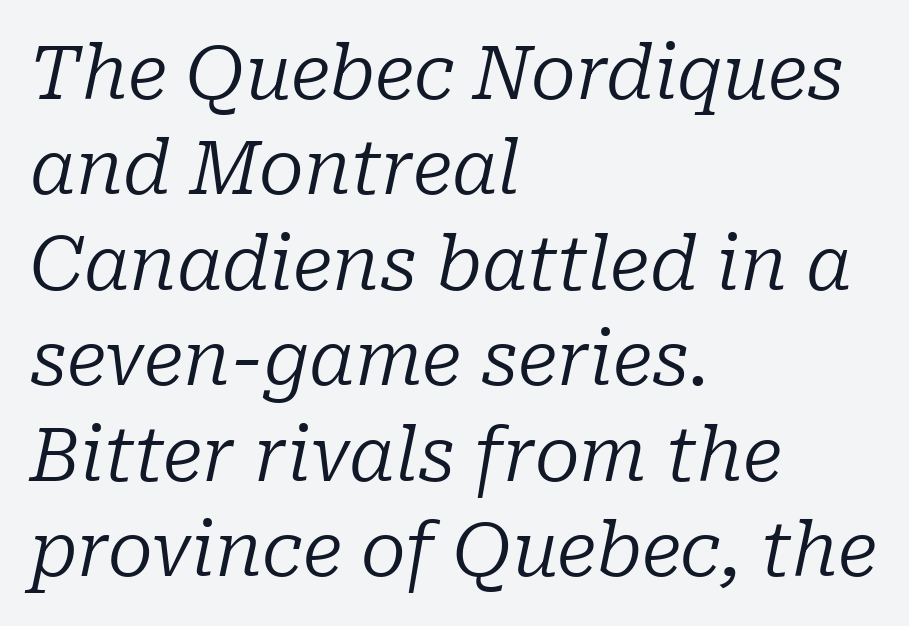
The letters are slanted; this is an italic face. A typesetter would label this face a serif. Inter-character spacing is left at the font's built-in metrics. Character widths vary here, with narrow letters taking less room than wide ones. Vertical spacing — default. Each stroke keeps to a modest, everyday thickness or less.
